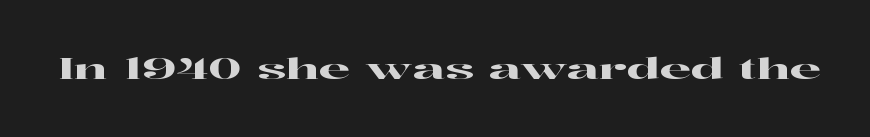
Unlike italic type, these characters show no tilt at all. The tracking reads as untouched default to a designer's eye. Unmarked baselines from the first word to the last. Yep, those are serifs on the letters. Here the designer chose a conventional face with non-uniform glyph widths.
